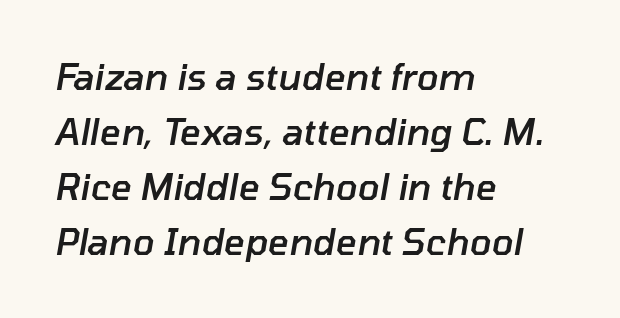
{"italic": "yes", "lean": "right", "slant_degrees": 10, "bold": "semi", "weight": "semibold", "width": "normal", "stroke_contrast": "low", "x_height": "medium", "monospaced": "no", "underline": "no", "align": "left", "line_spacing": "normal", "line_spacing_ratio": 1.53, "letter_spacing": "normal", "letter_spacing_em": 0.0, "glyph_px": 36}
